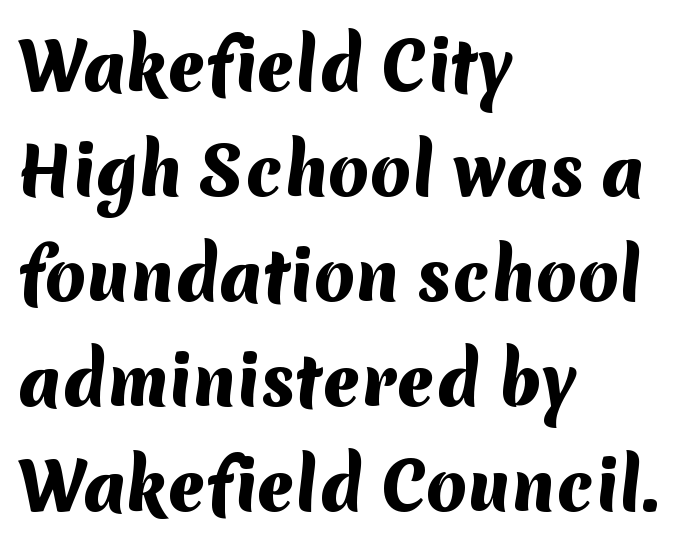
The image shows 66 px heavy sans-serif type; set left-aligned, normal line spacing (1.59x), normal letter spacing, not underlined; medium stroke contrast and a medium x-height.
